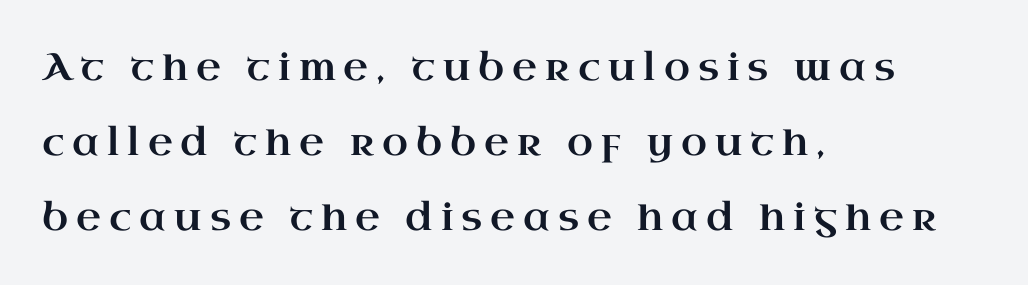
Q: Is the text italic (slanted)? A: No, it is upright.
Q: Is the typeface a serif or a sans-serif typeface? A: Serif.
Q: Is the text underlined? A: No.
Q: How is the paragraph aligned? A: Left-aligned.
Q: Is the spacing between letters normal or unusually wide? A: Unusually wide.
Q: Is the spacing between lines tight, normal or loose? A: Loose.
Q: Width (condensed, normal, or wide)? A: Wide.
Q: Stroke contrast? A: High.
Q: x-height? A: Small.
Q: Monospaced? A: No.
